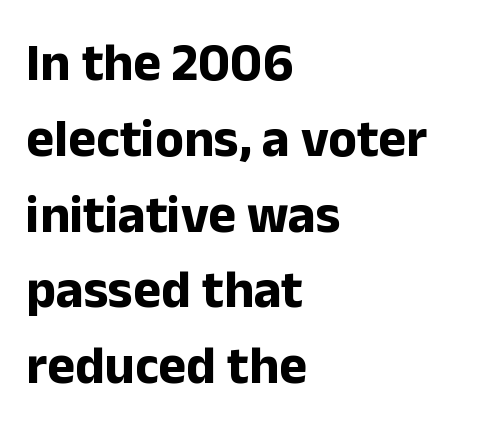
Q: Is the text bold? A: Yes.
Q: Is the text italic (slanted)? A: No, it is upright.
Q: Is the typeface a serif or a sans-serif typeface? A: Sans-serif.
Q: Is the text underlined? A: No.
Q: How is the paragraph aligned? A: Left-aligned.
Q: Is the spacing between letters normal or unusually wide? A: Normal.
Q: Is the spacing between lines tight, normal or loose? A: Normal.
Q: Width (condensed, normal, or wide)? A: Normal.
Q: Stroke contrast? A: Low.
Q: x-height? A: Medium.
Q: Monospaced? A: No.
